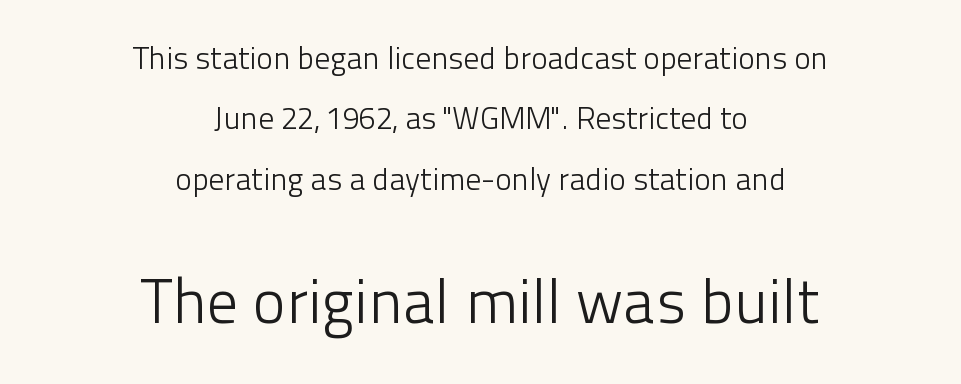
Q: Is the text bold? A: No.
Q: Is the text italic (slanted)? A: No, it is upright.
Q: Is the typeface a serif or a sans-serif typeface? A: Sans-serif.
Q: Is the text underlined? A: No.
Q: How is the paragraph aligned? A: Centered.
Q: Is the spacing between letters normal or unusually wide? A: Normal.
Q: Is the spacing between lines tight, normal or loose? A: Loose.
Q: Which block of text is set in a larger size, the first (top) or the second (bottom)? A: The second (bottom) one.
Q: Width (condensed, normal, or wide)? A: Normal.
Q: Stroke contrast? A: Low.
Q: x-height? A: Medium.
Q: Monospaced? A: No.
